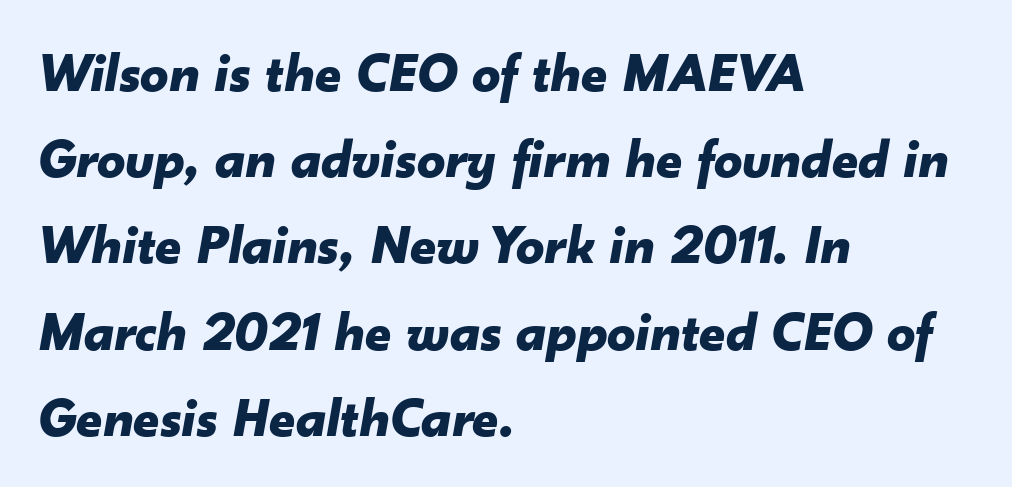
Q: Is the text bold? A: Yes.
Q: Is the text italic (slanted)? A: Yes, it leans right by about 10 degrees.
Q: Is the text underlined? A: No.
Q: How is the paragraph aligned? A: Left-aligned.
Q: Is the spacing between letters normal or unusually wide? A: Normal.
Q: Is the spacing between lines tight, normal or loose? A: Normal.
Q: Width (condensed, normal, or wide)? A: Normal.
Q: Stroke contrast? A: Low.
Q: x-height? A: Small.
Q: Monospaced? A: No.
